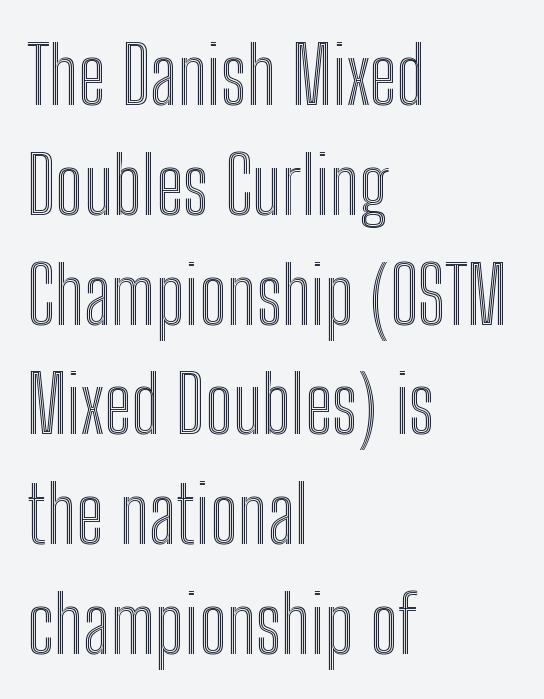
The specimen omits any rule beneath the text block's lines. If you drew a ruler down the left edge, every line would touch it. Is this a fixed-width face? No — the glyphs have proportional, varying widths. The horizontal fit of the characters is conventional and even. No italicization has been applied; the sample stays upright.
